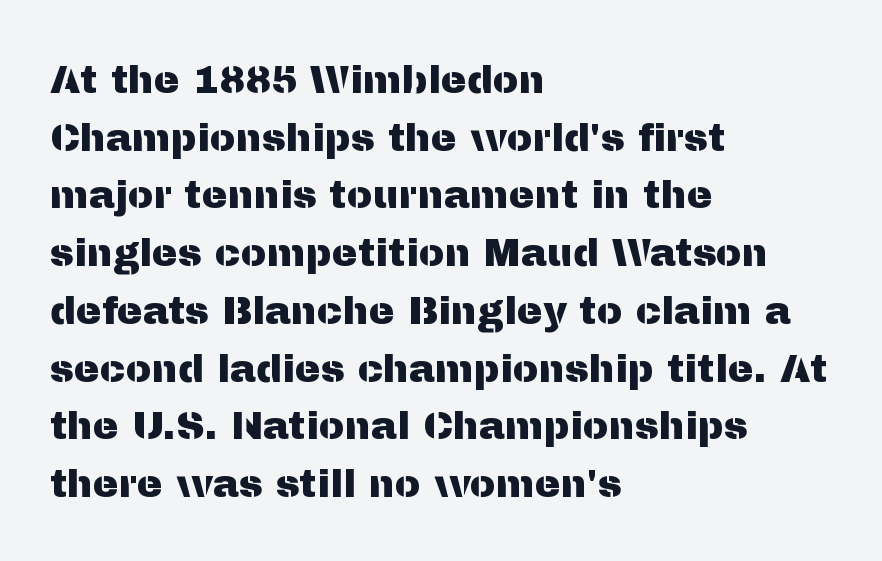
The image shows 39 px sans-serif type, upright; set left-aligned, normal line spacing (1.48x), normal letter spacing, not underlined; medium stroke contrast and a medium x-height.
